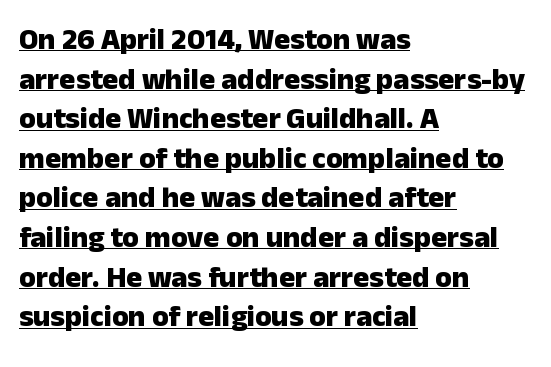
Students, observe the line beneath the letters — that is underlining. These lines are rendered in a variable-pitch font. Look at the stroke-to-counter ratio: heavy, a bold. These lines are set flush left with a ragged right edge. The lines sit at an ordinary, default distance from one another. Ordinary non-slanted type is in use.
